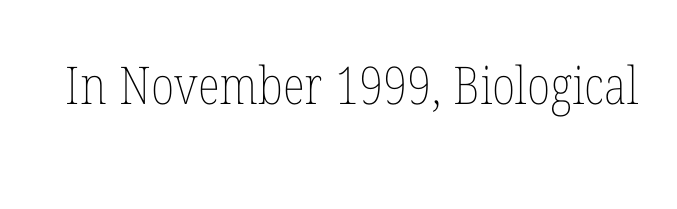
The image shows 52 px thin, condensed type, upright; set normal letter spacing, not underlined; low stroke contrast and a medium x-height.
